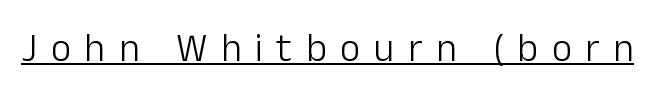
Q: Is the text bold? A: No.
Q: Is the text italic (slanted)? A: No, it is upright.
Q: Is the typeface a serif or a sans-serif typeface? A: Sans-serif.
Q: Is the text underlined? A: Yes.
Q: Is the spacing between letters normal or unusually wide? A: Unusually wide.
Q: Width (condensed, normal, or wide)? A: Normal.
Q: Stroke contrast? A: Low.
Q: x-height? A: Medium.
Q: Monospaced? A: No.
